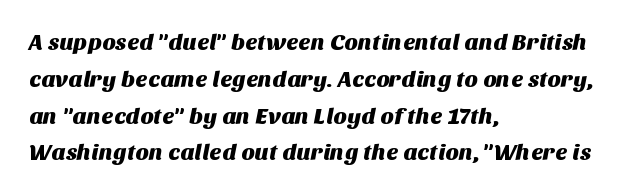
Q: Is the text underlined? A: No.
Q: How is the paragraph aligned? A: Left-aligned.
Q: Is the spacing between letters normal or unusually wide? A: Normal.
Q: Is the spacing between lines tight, normal or loose? A: Normal.
